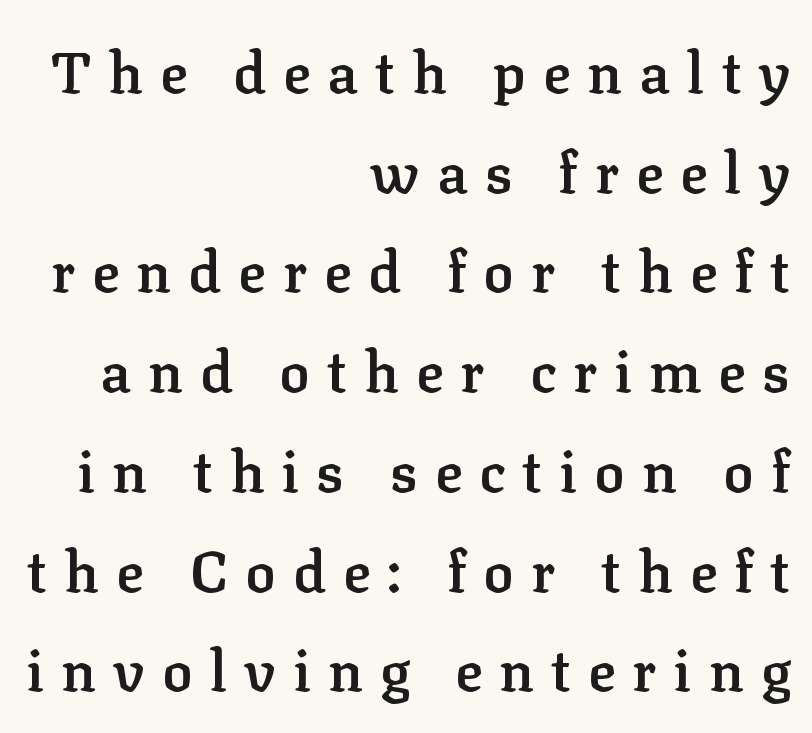
Q: Is the text bold? A: Semi-bold.
Q: Is the text italic (slanted)? A: No, it is upright.
Q: Is the typeface a serif or a sans-serif typeface? A: Serif.
Q: Is the text underlined? A: No.
Q: How is the paragraph aligned? A: Right-aligned.
Q: Is the spacing between letters normal or unusually wide? A: Unusually wide.
Q: Width (condensed, normal, or wide)? A: Normal.
Q: Stroke contrast? A: Low.
Q: x-height? A: Medium.
Q: Monospaced? A: No.
